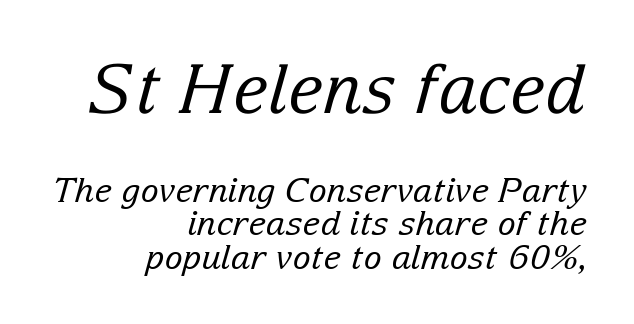
The image shows 68 px regular-weight serif type, italic (leaning right); set right-aligned, tight line spacing (0.99x), normal letter spacing, not underlined; the first (top) block is 2.0x larger; low stroke contrast and a medium x-height.
